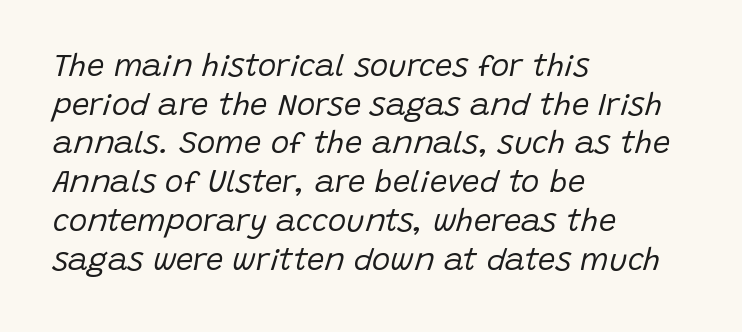
The image shows 31 px regular-weight type, italic (leaning right); set left-aligned, normal line spacing (1.25x), normal letter spacing, not underlined; low stroke contrast and a large x-height.
